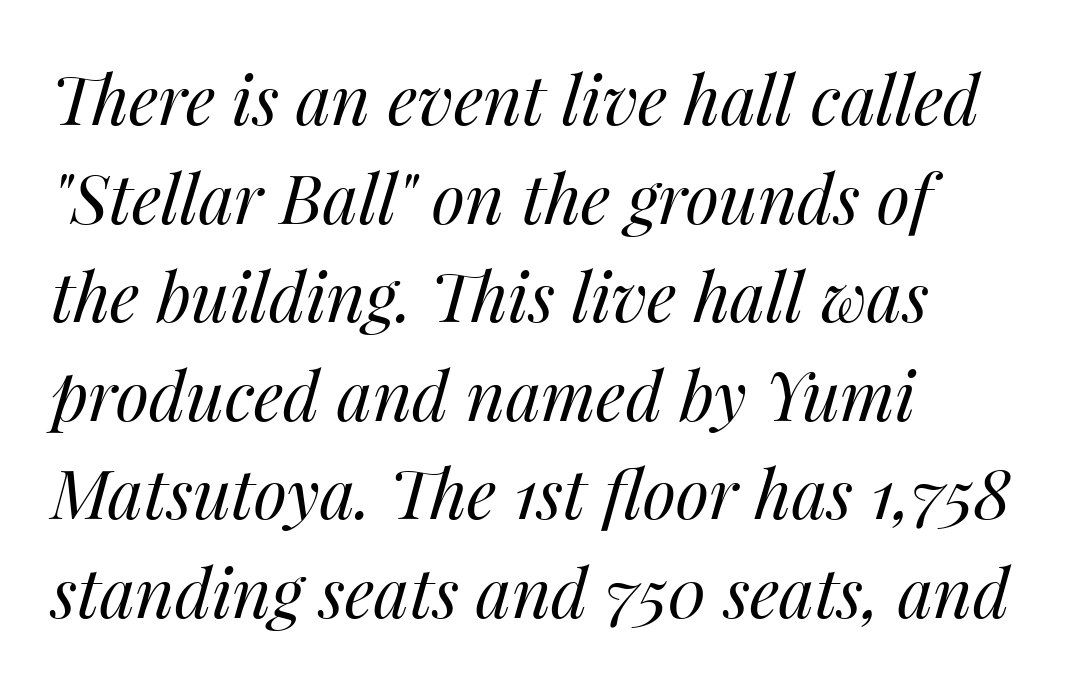
Any mark beneath the type? The region is blank. Would a proofreader flag this as italicized? Yes. This reads as an unemphasized weight, regular at the heaviest. Visually the block forms a straight wall on the left and a jagged coastline on the right. Note the varied advance widths — an 'i' is clearly narrower than an 'm'. Spacing between characters is what you'd get straight out of the box.
